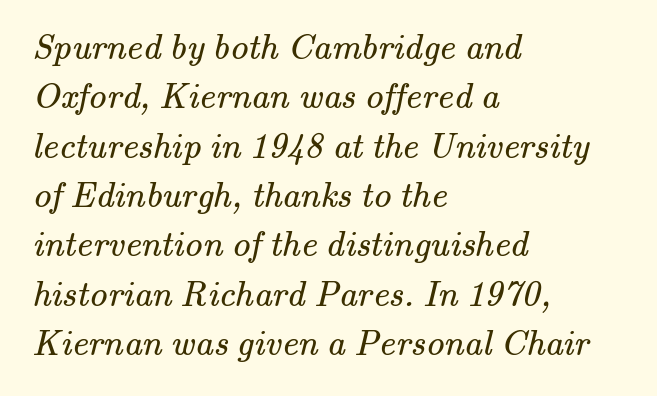
The line texture is even and compact thanks to regular tracking. A classic flush-left, rag-right setting is used for this passage. Stem width sits at or under what a default text font uses. Classification — serif. Do the characters align in a grid? No, the font is proportional. Is there much room between lines? A standard amount, neither cramped nor airy.
